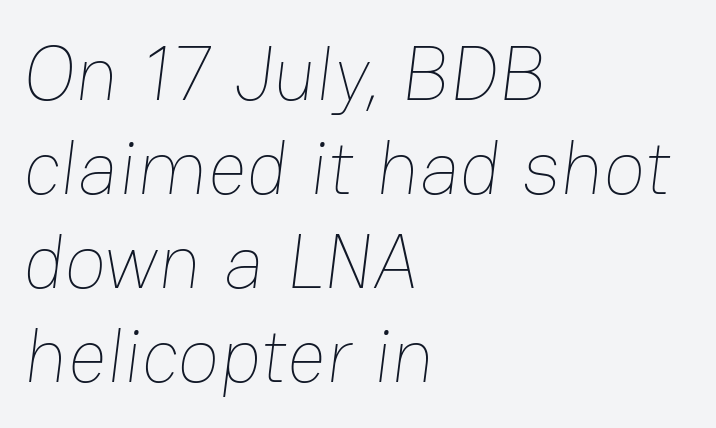
The lines in this sample share a left origin and differ only in where they stop. Students, note that the glyphs here touch the page at normal intervals. No word sits above an underline. A typesetter would call this proportional, since set widths differ per character. The font is comparable to plain body text, perhaps lighter.
